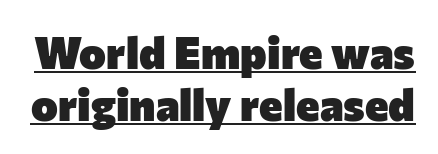
The image shows 45 px heavy sans-serif type, upright; set tight line spacing (1.15x), normal letter spacing, underlined; low stroke contrast and a medium x-height.
